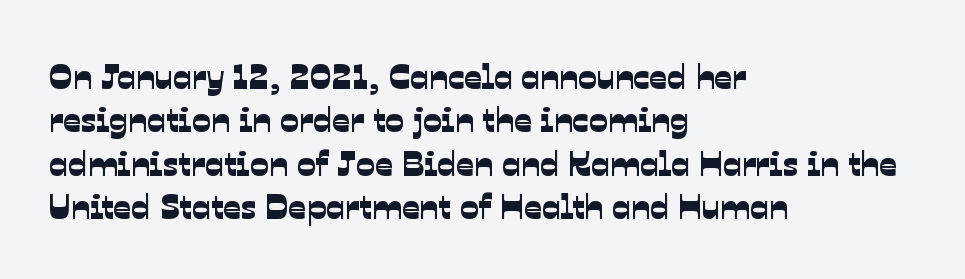
The image shows 35 px sans-serif type; set left-aligned, line spacing 1.24x, normal letter spacing, not underlined; low stroke contrast and a medium x-height.
